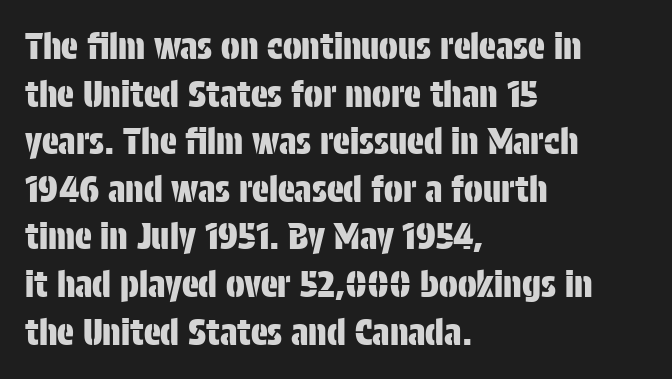
{"serif": "no", "italic": "no", "width": "condensed", "stroke_contrast": "low", "x_height": "large", "monospaced": "no", "underline": "no", "align": "left", "line_spacing": "normal", "line_spacing_ratio": 1.36, "letter_spacing": "normal", "letter_spacing_em": 0.0, "glyph_px": 35}
